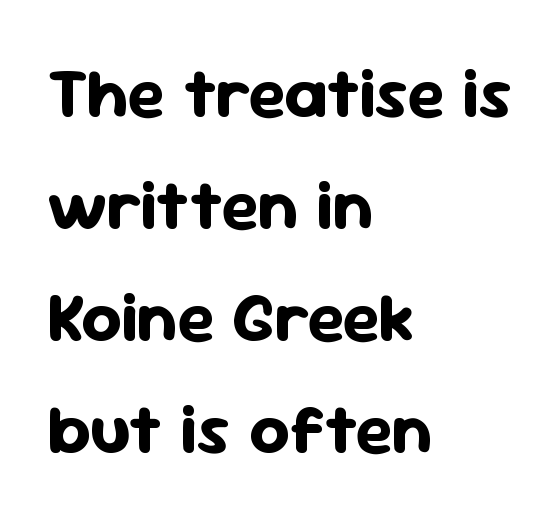
The image shows 70 px bold sans-serif type, upright; set left-aligned, normal line spacing (1.6x), normal letter spacing, not underlined; low stroke contrast and a medium x-height.
